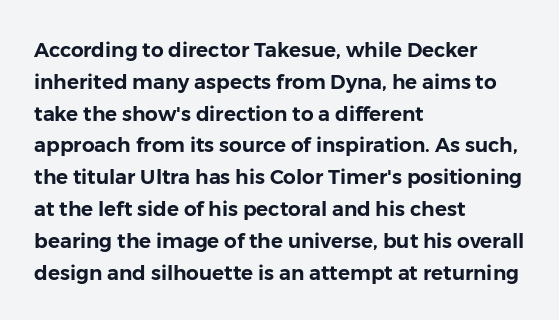
The image shows 20 px text type, upright; set left-aligned, normal line spacing (1.59x), normal letter spacing, not underlined.
